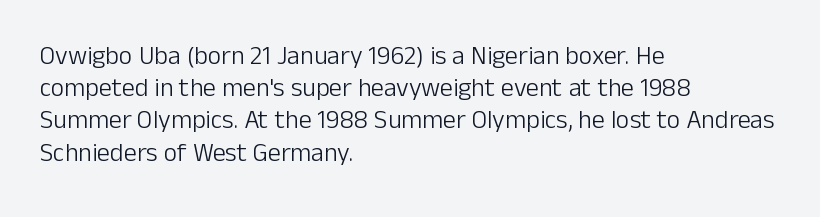
No letter is thick-stroked: the sample isn't bold. The lettering stays uniformly vertical, giving the passage a roman look. This sample uses plain, unmodified letter spacing. These lines stack with their left ends in a neat column. The gap between lines stays unmarked.
